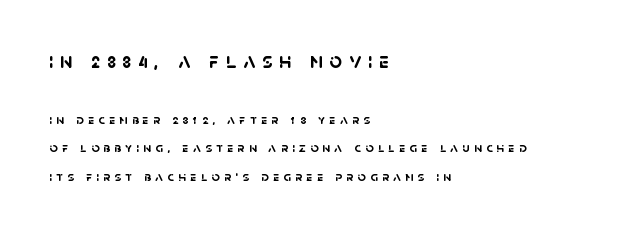
Quick note: interline space is abundant. Visually the block forms a straight wall on the left and a jagged coastline on the right. Does extra space separate the letters? Yes, quite a lot of it. Note: larger setting up top, smaller setting below.
